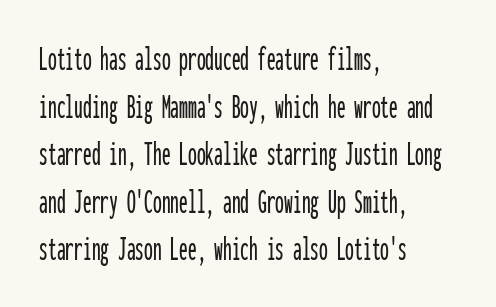
Monospaced: the letters line up in strict vertical columns. Baseline-to-baseline distance is the conventional proportion of letter height. Characters follow at the spacing the type designer built in. Letterform terminals end flat and unadorned throughout the passage. Just letters on the line, the space beneath them empty. Short and long lines alike share a common starting point at left.
